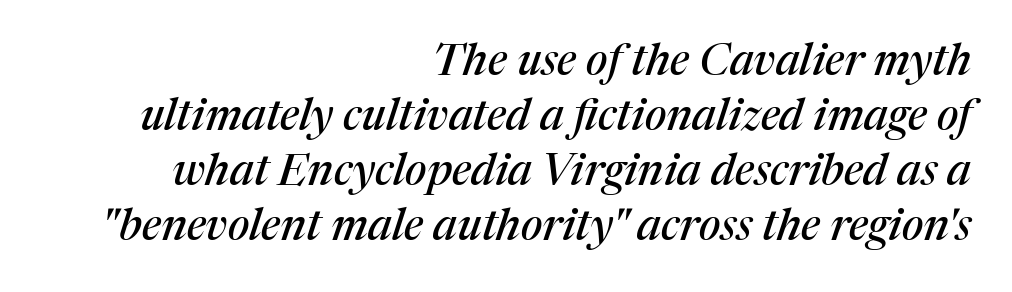
{"serif": "yes", "italic": "yes", "lean": "right", "slant_degrees": 17, "width": "normal", "stroke_contrast": "medium", "x_height": "medium", "monospaced": "no", "underline": "no", "align": "right", "line_spacing": "normal", "line_spacing_ratio": 1.25, "letter_spacing": "normal", "letter_spacing_em": 0.0, "glyph_px": 44}
